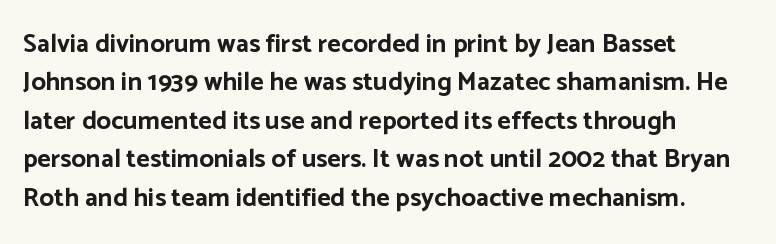
{"italic": "no", "bold": "yes", "underline": "no", "align": "left", "line_spacing": "normal", "line_spacing_ratio": 1.48, "letter_spacing": "normal", "letter_spacing_em": 0.0, "glyph_px": 26}
